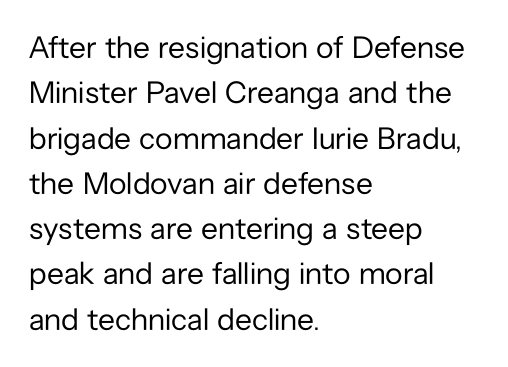
Q: Is the text bold? A: No.
Q: Is the text italic (slanted)? A: No, it is upright.
Q: Is the typeface a serif or a sans-serif typeface? A: Sans-serif.
Q: Is the text underlined? A: No.
Q: How is the paragraph aligned? A: Left-aligned.
Q: Is the spacing between letters normal or unusually wide? A: Normal.
Q: Is the spacing between lines tight, normal or loose? A: Normal.
Q: Width (condensed, normal, or wide)? A: Normal.
Q: Stroke contrast? A: Low.
Q: x-height? A: Medium.
Q: Monospaced? A: No.
